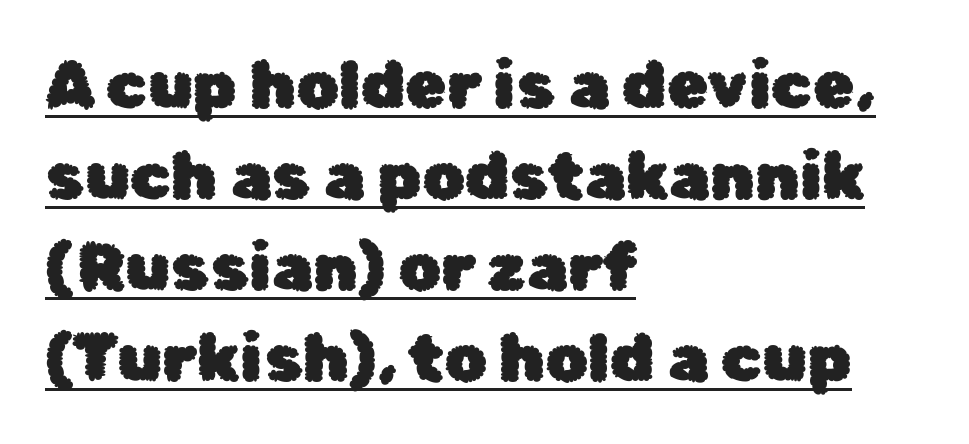
{"serif": "no", "italic": "no", "width": "normal", "stroke_contrast": "low", "x_height": "medium", "monospaced": "no", "underline": "yes", "align": "left", "line_spacing": "normal", "line_spacing_ratio": 1.36, "letter_spacing": "normal", "letter_spacing_em": 0.0, "glyph_px": 67}
